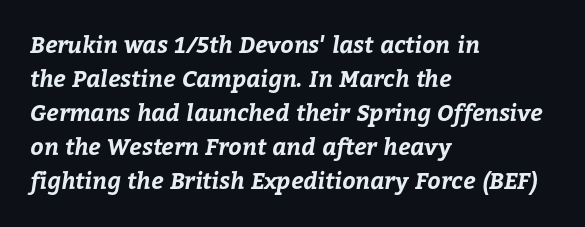
The image shows 23 px bold type; set left-aligned, normal line spacing (1.48x), normal letter spacing, not underlined.
